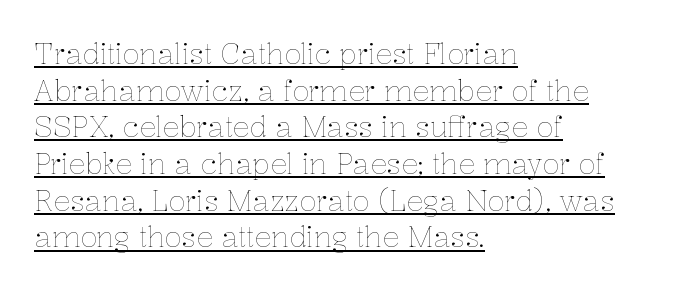
The image shows 28 px thin type, upright; set left-aligned, normal line spacing (1.31x), normal letter spacing, underlined; low stroke contrast and a medium x-height.
